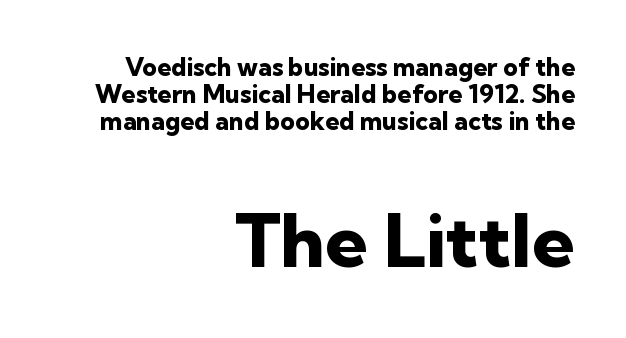
Standard letterfit; no display-style spreading of the glyphs. The passage is arranged like a letterhead date or caption credit — flush right. Underlining? Definitely not there. A student would notice the bottom passage is typeset larger than what precedes it.
